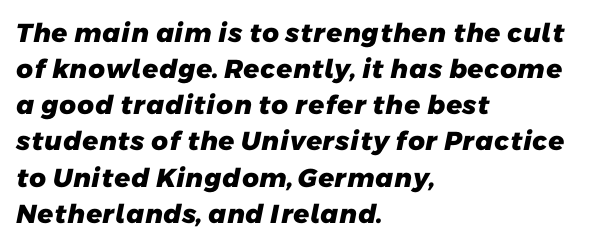
The image shows 26 px bold type; set left-aligned, normal line spacing (1.39x), normal letter spacing, not underlined.
